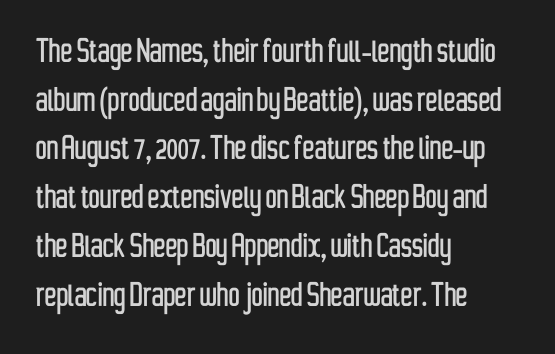
Q: Is the text italic (slanted)? A: No, it is upright.
Q: Is the typeface a serif or a sans-serif typeface? A: Sans-serif.
Q: Is the text underlined? A: No.
Q: How is the paragraph aligned? A: Left-aligned.
Q: Is the spacing between letters normal or unusually wide? A: Normal.
Q: Is the spacing between lines tight, normal or loose? A: Normal.
Q: Width (condensed, normal, or wide)? A: Condensed.
Q: Stroke contrast? A: Low.
Q: x-height? A: Medium.
Q: Monospaced? A: No.
